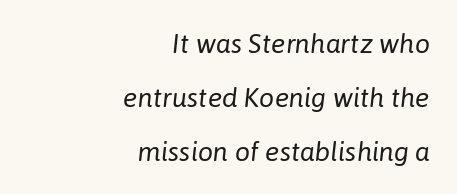
Interline gaps are noticeably wide in this sample. Clear beneath every line of the passage. Default kerning and tracking; the words read as compact shapes. These lines stack with their right ends in a neat column.
